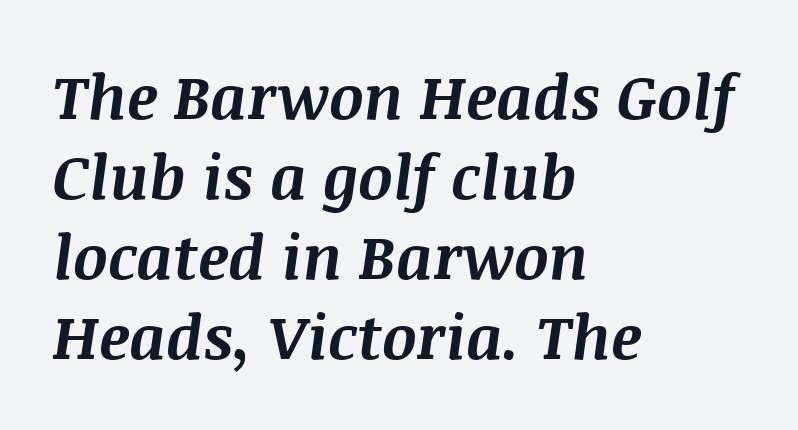
Q: Is the text bold? A: Yes.
Q: Is the text italic (slanted)? A: Yes, it leans right by about 8 degrees.
Q: Is the text underlined? A: No.
Q: How is the paragraph aligned? A: Left-aligned.
Q: Is the spacing between letters normal or unusually wide? A: Normal.
Q: Is the spacing between lines tight, normal or loose? A: Normal.
Q: Width (condensed, normal, or wide)? A: Normal.
Q: Stroke contrast? A: Medium.
Q: x-height? A: Large.
Q: Monospaced? A: No.
